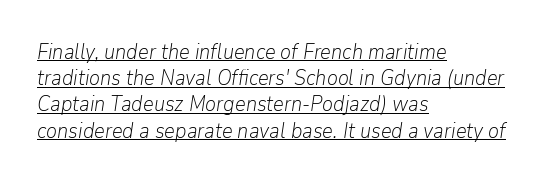
Each line of the rendering has a horizontal stroke beneath the glyphs. Students, observe: this is what conventionally led text looks like. Heft: none added — not bold. Yep, that's italic — everything's leaning. No extra tracking has been applied to these lines. The paragraph shown leans on its left margin.
